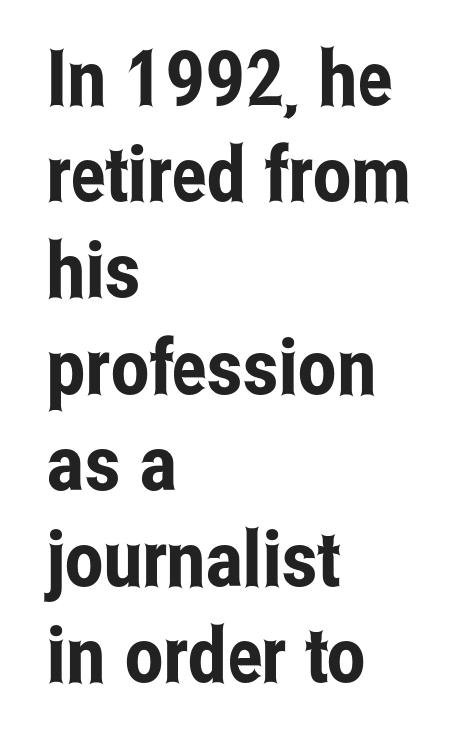
The string is rendered with underlining switched off. Evenly set lines give the paragraph a standard silhouette. Look at the tracking — it's just the regular setting, nothing added. Posture: straight, roman, zero tilt. Layout note: lines flush left.
